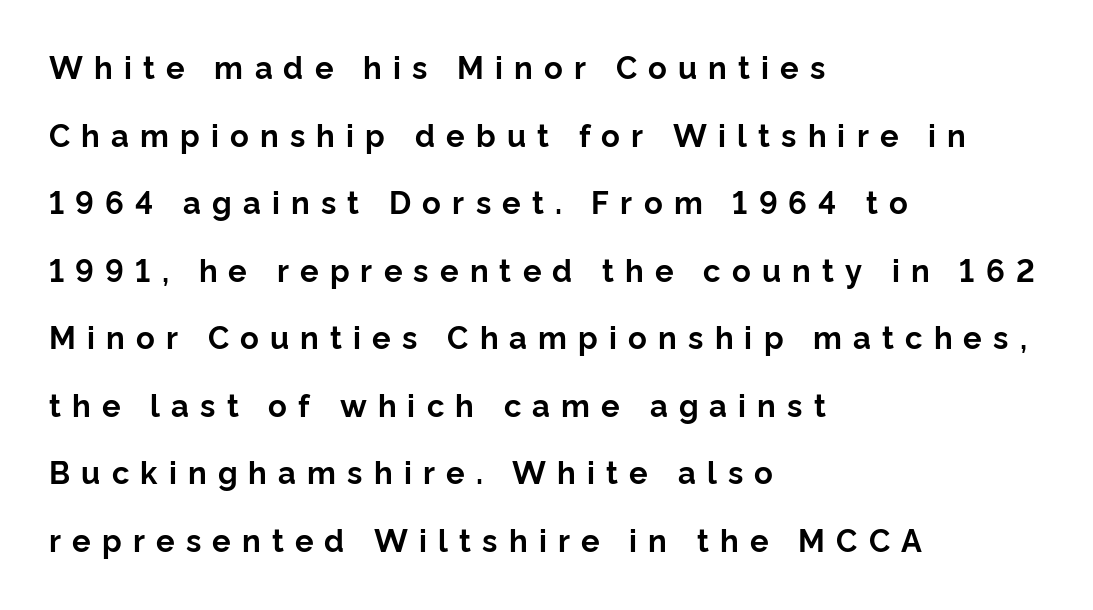
The image shows 31 px bold sans-serif type, upright; set left-aligned, loose line spacing (2.18x), unusually wide letter spacing (+0.36 em), not underlined; low stroke contrast and a medium x-height.
